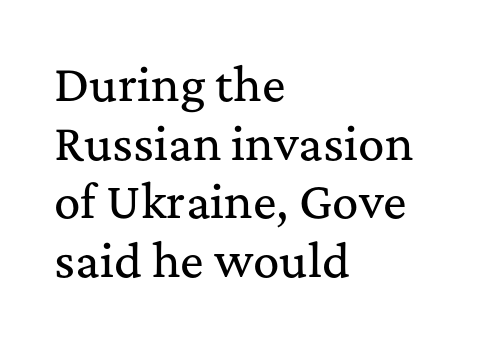
These lines were composed using upright roman letters. The face used here is proportionally spaced, like ordinary book or web type. Every row of glyphs begins at an identical x-position on the left. The face used here is rendered with its standard letterfit.
